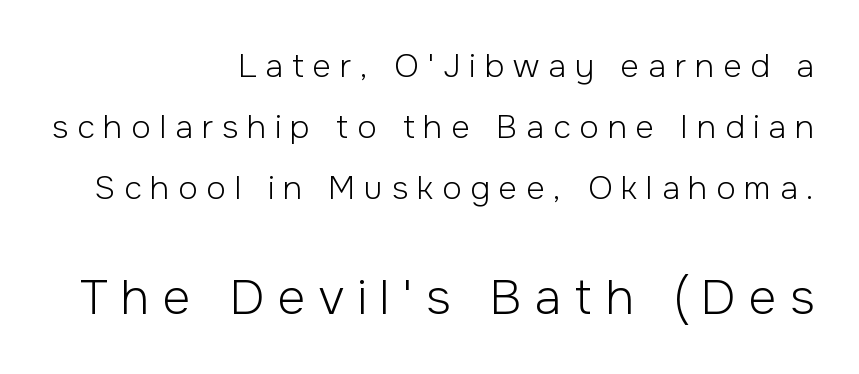
Bare-footed words on every line. Proportional: the letters do not fall into vertical columns. Weight class: somewhere from thin through regular. Horizontal bands of white between lines are thick stripes. This sample uses a sans-serif face. The typesetter chose a ragged-left arrangement here.
